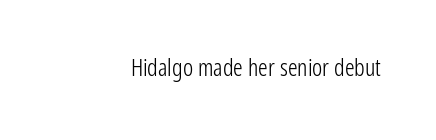
{"italic": "no", "bold": "no", "underline": "no", "letter_spacing": "normal", "letter_spacing_em": 0.0, "glyph_px": 24}
